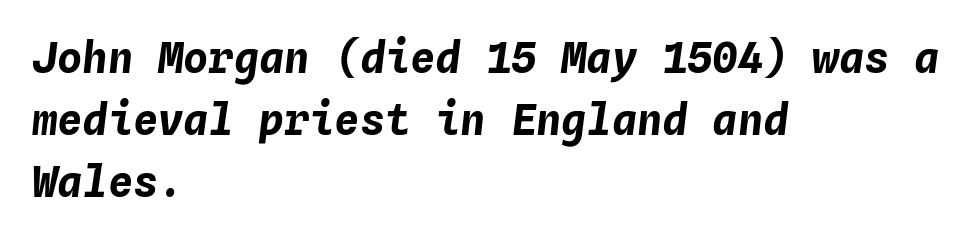
The image shows 42 px bold type, italic (leaning right), monospaced; set left-aligned, normal line spacing (1.48x), normal letter spacing, not underlined; low stroke contrast and a medium x-height.
